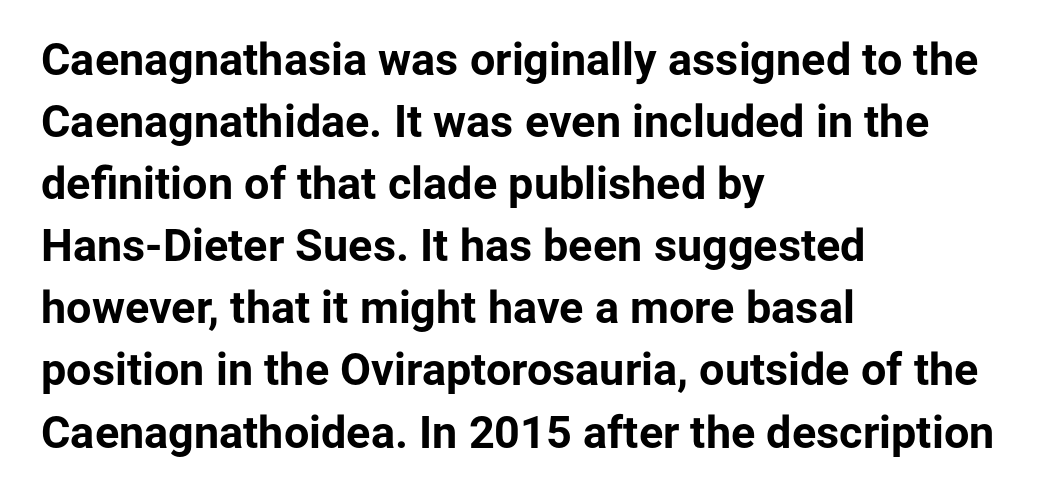
The image shows 45 px bold sans-serif type, upright; set left-aligned, normal line spacing (1.38x), normal letter spacing, not underlined; low stroke contrast and a medium x-height.
